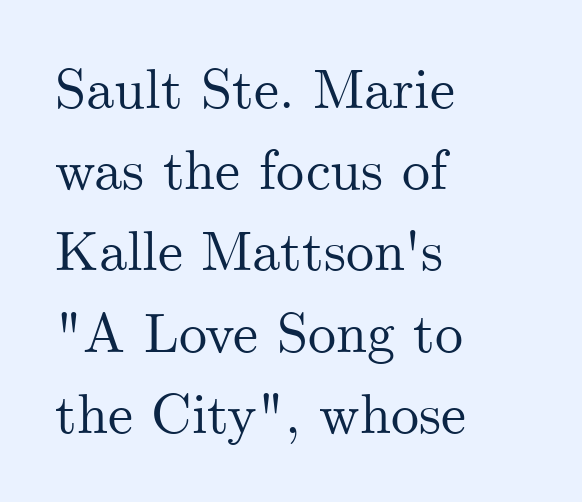
{"serif": "yes", "italic": "no", "width": "normal", "stroke_contrast": "medium", "x_height": "small", "monospaced": "no", "underline": "no", "align": "left", "line_spacing": "normal", "line_spacing_ratio": 1.45, "letter_spacing": "normal", "letter_spacing_em": 0.0, "glyph_px": 56}
